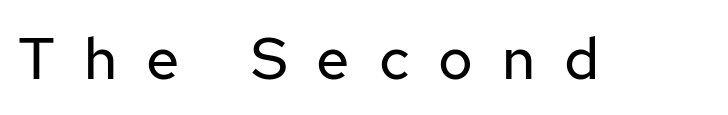
{"serif": "no", "italic": "no", "bold": "no", "weight": "regular", "width": "normal", "stroke_contrast": "low", "x_height": "medium", "monospaced": "no", "underline": "no", "letter_spacing": "wide", "letter_spacing_em": 0.49, "glyph_px": 59}
